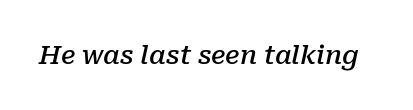
Q: Is the text bold? A: Semi-bold.
Q: Is the text italic (slanted)? A: Yes, it leans right by about 10 degrees.
Q: Is the text underlined? A: No.
Q: Is the spacing between letters normal or unusually wide? A: Normal.
